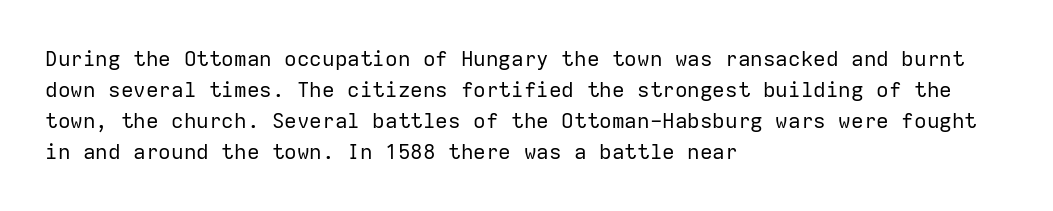
No chunkiness to these letters — they're not bold. The area under the type is left untouched. This rendering uses left alignment, leaving the right contour irregular. The font's upright variant was chosen for this text. Compared with typical body copy, the letter spacing here is the same.
